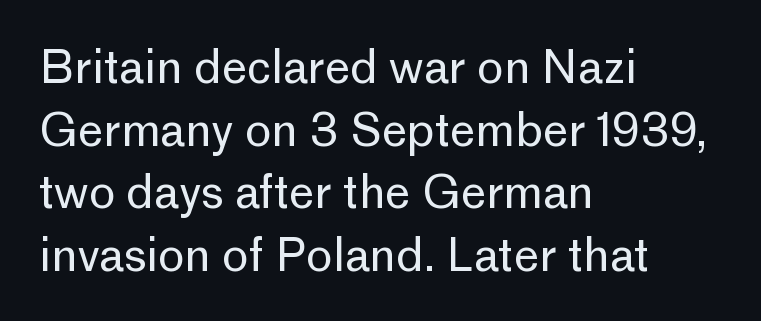
If you drew a line through each stem, it would be perfectly vertical. The tracking reads as untouched default to a designer's eye. Each stroke keeps to a modest, everyday thickness or less. The rendering uses natural spacing where letterforms have individual widths. The glyphs in this specimen are sans serif.
